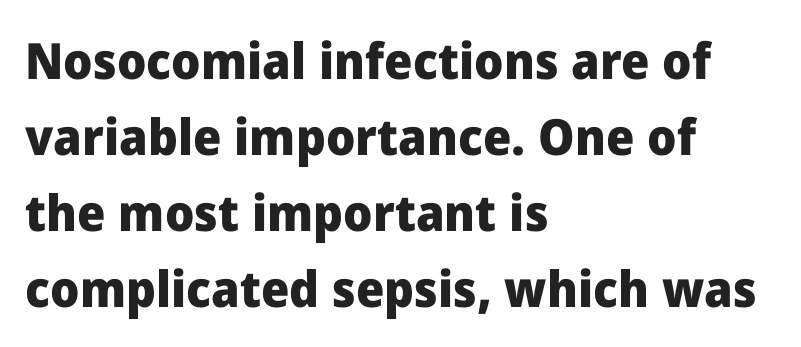
The image shows 50 px heavy sans-serif type, upright; set left-aligned, normal line spacing (1.52x), normal letter spacing, not underlined; low stroke contrast and a medium x-height.
